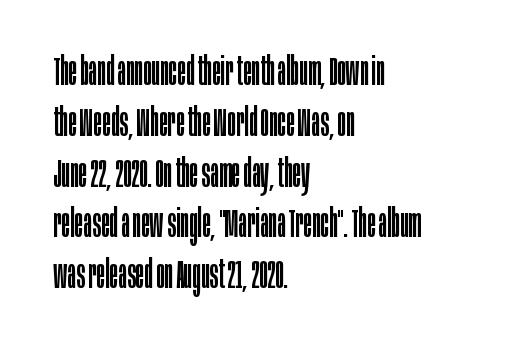
The image shows 40 px regular-weight, condensed sans-serif type, upright; set left-aligned, normal line spacing (1.27x), normal letter spacing, not underlined; low stroke contrast and a large x-height.
